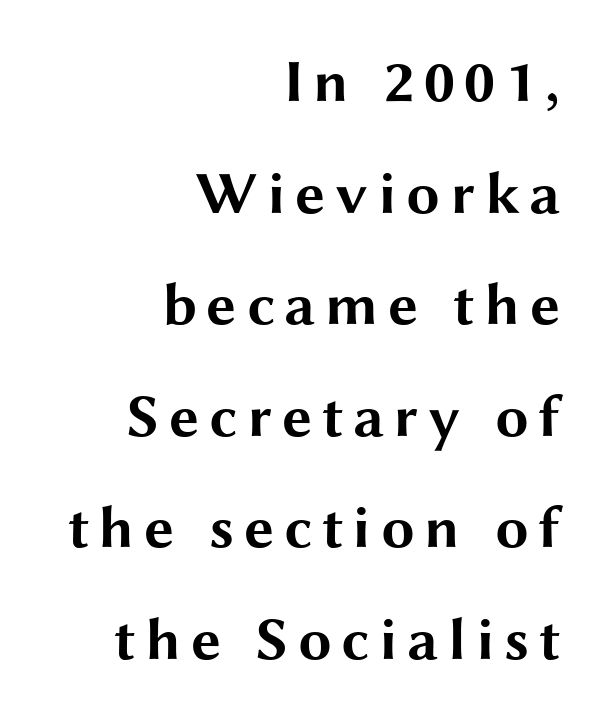
Rule under the text: the space is simply empty. Teacher's note: observe the even right margin — that is flush-right alignment. Compared with an ordinary text face, these strokes are far heavier — a full bold. Vertical strokes here are truly vertical. The letters advance in unequal steps, a hallmark of proportional type. The face used here is a sans, in the tradition of grotesques and geometrics.
